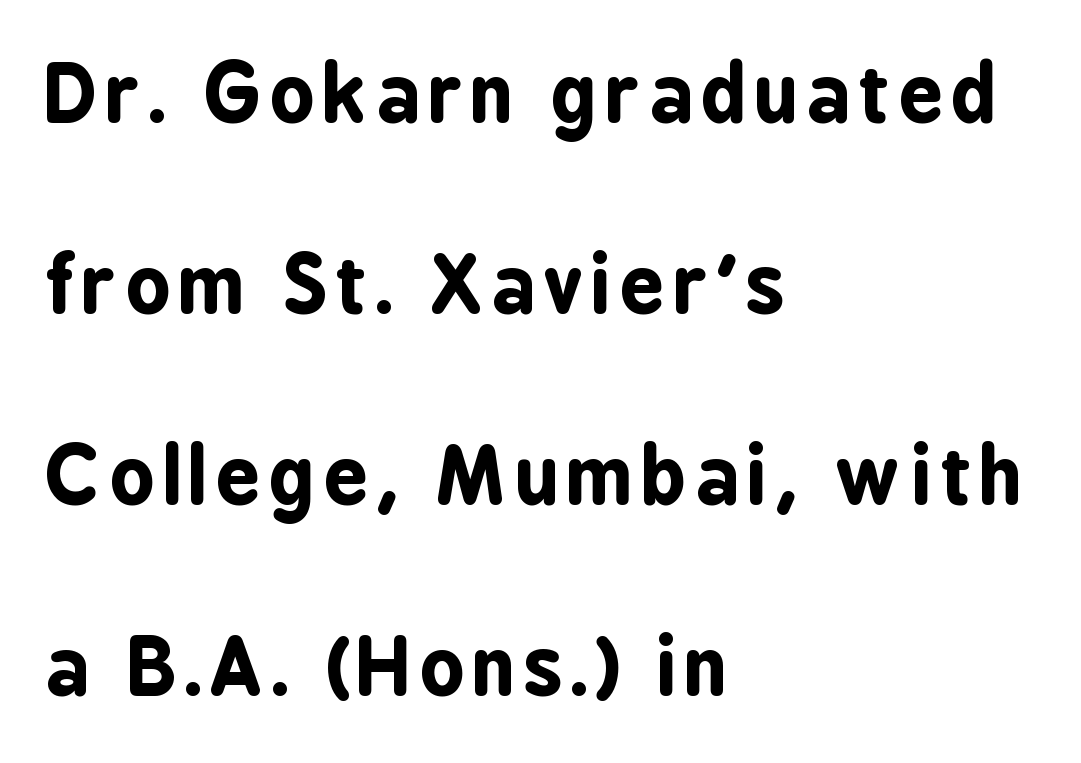
Q: Is the text bold? A: Yes.
Q: Is the text italic (slanted)? A: No, it is upright.
Q: Is the typeface a serif or a sans-serif typeface? A: Sans-serif.
Q: Is the text underlined? A: No.
Q: How is the paragraph aligned? A: Left-aligned.
Q: Is the spacing between lines tight, normal or loose? A: Loose.
Q: Width (condensed, normal, or wide)? A: Condensed.
Q: Stroke contrast? A: Low.
Q: x-height? A: Medium.
Q: Monospaced? A: No.
